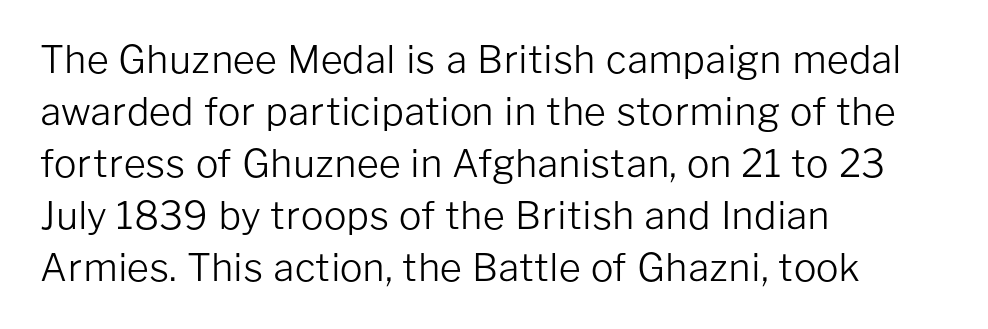
The image shows 38 px light sans-serif type, upright; set left-aligned, normal line spacing (1.37x), normal letter spacing, not underlined; low stroke contrast and a medium x-height.
